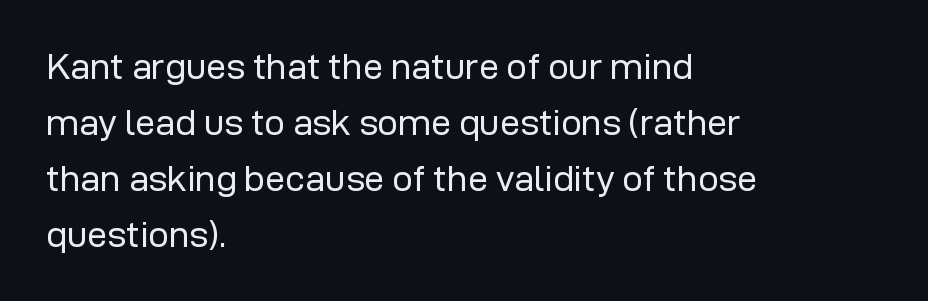
{"serif": "no", "italic": "no", "bold": "no", "weight": "regular", "width": "normal", "stroke_contrast": "low", "x_height": "medium", "monospaced": "no", "underline": "no", "align": "left", "line_spacing": "normal", "line_spacing_ratio": 1.56, "letter_spacing": "normal", "letter_spacing_em": 0.0, "glyph_px": 36}
